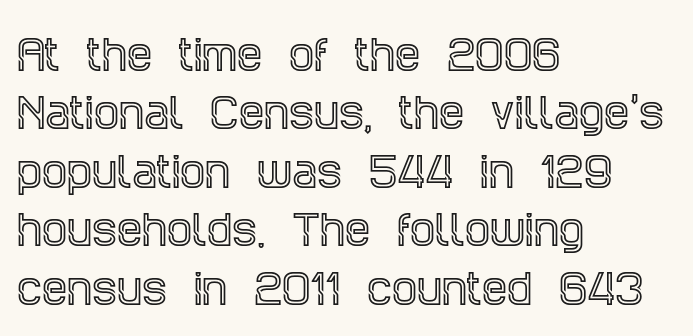
The image shows 40 px condensed serif type, upright; set left-aligned, normal line spacing (1.46x), normal letter spacing, not underlined; a large x-height.
